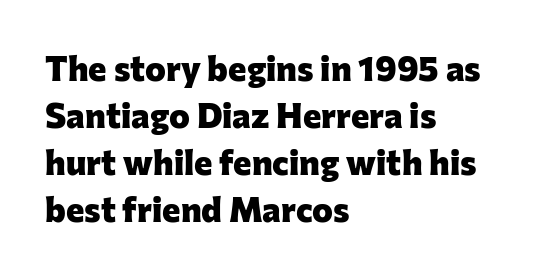
Q: Is the text bold? A: Yes.
Q: Is the text italic (slanted)? A: No, it is upright.
Q: Is the typeface a serif or a sans-serif typeface? A: Sans-serif.
Q: Is the text underlined? A: No.
Q: How is the paragraph aligned? A: Left-aligned.
Q: Is the spacing between letters normal or unusually wide? A: Normal.
Q: Is the spacing between lines tight, normal or loose? A: Normal.
Q: Width (condensed, normal, or wide)? A: Normal.
Q: Stroke contrast? A: Low.
Q: x-height? A: Medium.
Q: Monospaced? A: No.
